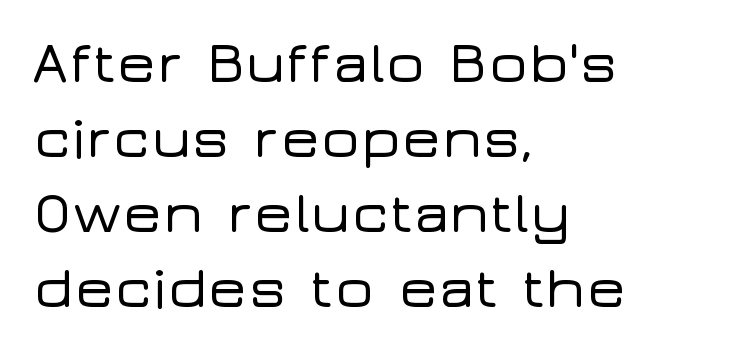
The image shows 59 px wide sans-serif type, upright; set left-aligned, normal line spacing (1.27x), normal letter spacing, not underlined; low stroke contrast and a medium x-height.
